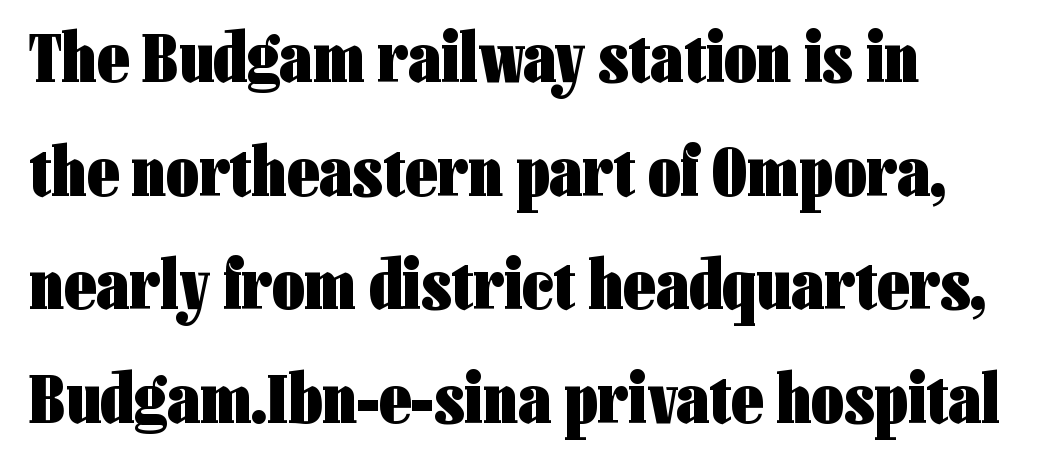
Q: Is the text bold? A: Yes.
Q: Is the text italic (slanted)? A: No, it is upright.
Q: Is the typeface a serif or a sans-serif typeface? A: Sans-serif.
Q: Is the text underlined? A: No.
Q: Is the spacing between letters normal or unusually wide? A: Normal.
Q: Is the spacing between lines tight, normal or loose? A: Normal.
Q: Width (condensed, normal, or wide)? A: Condensed.
Q: Stroke contrast? A: Low.
Q: x-height? A: Medium.
Q: Monospaced? A: No.
